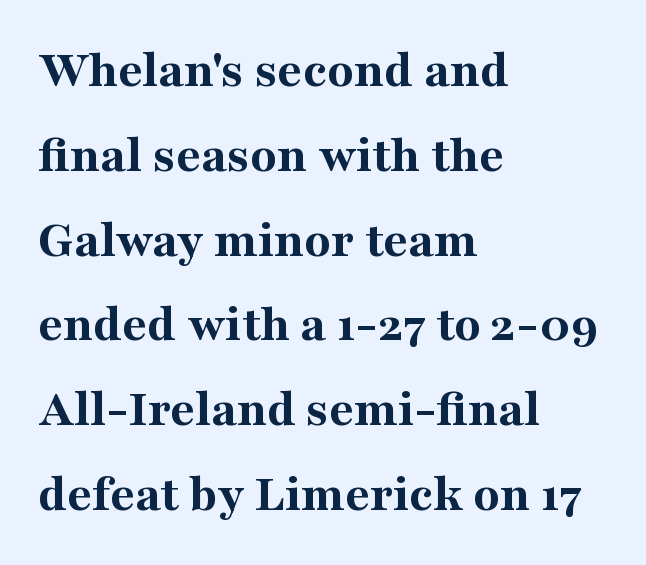
Q: Is the text bold? A: Yes.
Q: Is the text italic (slanted)? A: No, it is upright.
Q: Is the typeface a serif or a sans-serif typeface? A: Serif.
Q: Is the text underlined? A: No.
Q: How is the paragraph aligned? A: Left-aligned.
Q: Is the spacing between letters normal or unusually wide? A: Normal.
Q: Is the spacing between lines tight, normal or loose? A: Normal.
Q: Width (condensed, normal, or wide)? A: Normal.
Q: Stroke contrast? A: Medium.
Q: x-height? A: Medium.
Q: Monospaced? A: No.
